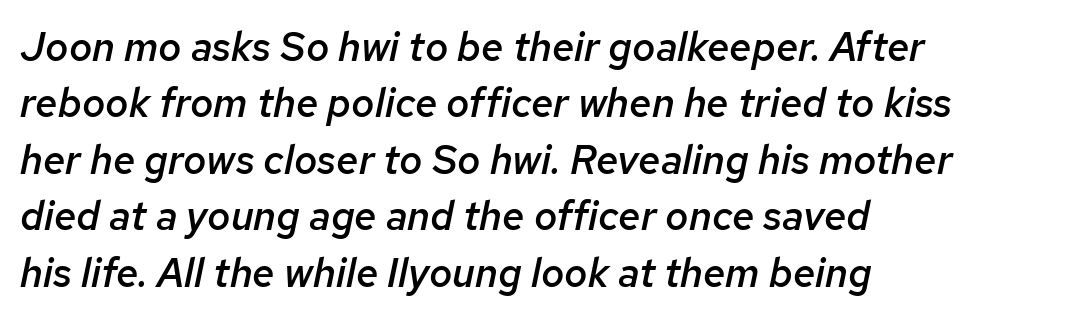
Q: Is the text bold? A: Semi-bold.
Q: Is the text italic (slanted)? A: Yes, it leans right by about 12 degrees.
Q: Is the text underlined? A: No.
Q: How is the paragraph aligned? A: Left-aligned.
Q: Is the spacing between letters normal or unusually wide? A: Normal.
Q: Is the spacing between lines tight, normal or loose? A: Normal.
Q: Width (condensed, normal, or wide)? A: Normal.
Q: Stroke contrast? A: Low.
Q: x-height? A: Medium.
Q: Monospaced? A: No.
